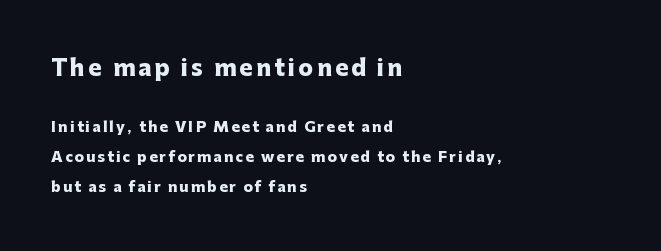
Q: Is the text bold? A: Yes.
Q: Is the text italic (slanted)? A: No, it is upright.
Q: Is the text underlined? A: No.
Q: How is the paragraph aligned? A: Left-aligned.
Q: Is the spacing between lines tight, normal or loose? A: Loose.
Q: Which block of text is set in a larger size, the first (top) or the second (bottom)? A: The first (top) one.
